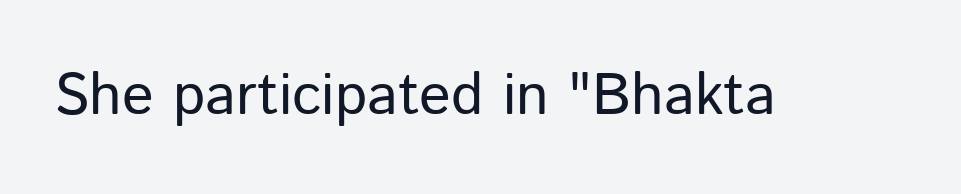
These lines are composed in type without serifs. The zone under the glyphs is completely vacant. Glyph-to-glyph distance matches everyday printed text. You could not count columns in this text — the font is proportionally spaced. In terms of posture, this sample is upright.
